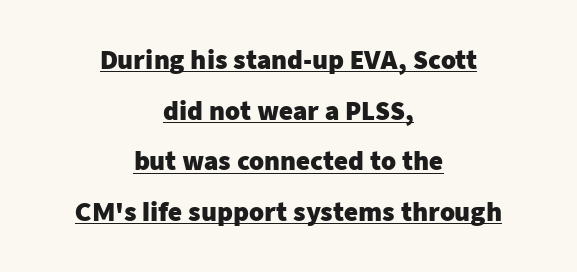
The image shows 24 px bold type, upright; set centered, loose line spacing (2.11x), normal letter spacing, underlined.
